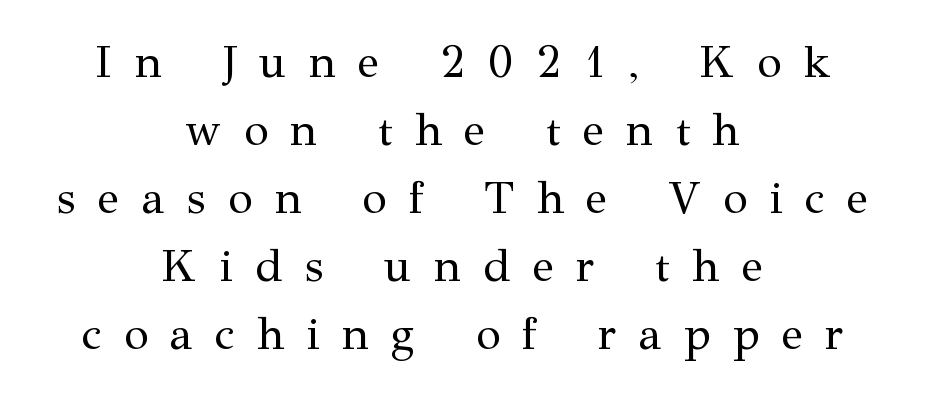
{"serif": "yes", "italic": "no", "bold": "no", "weight": "regular", "width": "normal", "stroke_contrast": "medium", "x_height": "medium", "monospaced": "no", "underline": "no", "align": "center", "line_spacing": "normal", "line_spacing_ratio": 1.51, "letter_spacing": "wide", "letter_spacing_em": 0.5, "glyph_px": 45}
